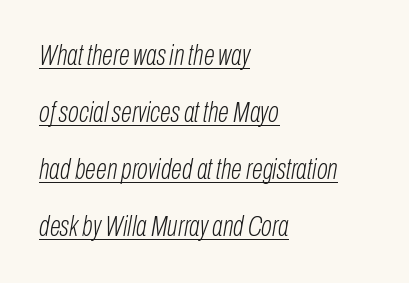
{"italic": "yes", "lean": "right", "slant_degrees": 10, "bold": "no", "weight": "light", "width": "condensed", "stroke_contrast": "low", "x_height": "medium", "monospaced": "no", "underline": "yes", "align": "left", "line_spacing": "loose", "line_spacing_ratio": 1.97, "letter_spacing": "normal", "letter_spacing_em": 0.0, "glyph_px": 29}
